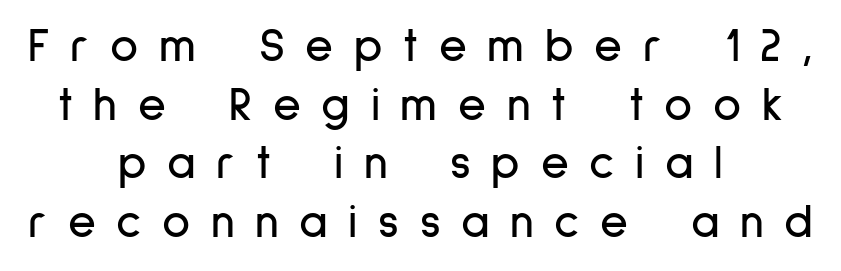
Q: Is the text italic (slanted)? A: No, it is upright.
Q: Is the typeface a serif or a sans-serif typeface? A: Sans-serif.
Q: Is the text underlined? A: No.
Q: How is the paragraph aligned? A: Centered.
Q: Is the spacing between letters normal or unusually wide? A: Unusually wide.
Q: Width (condensed, normal, or wide)? A: Condensed.
Q: Stroke contrast? A: Low.
Q: x-height? A: Medium.
Q: Monospaced? A: No.
